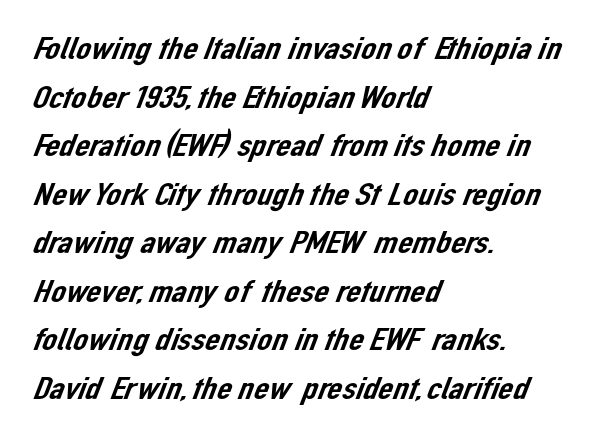
{"serif": "no", "width": "normal", "stroke_contrast": "low", "x_height": "medium", "monospaced": "no", "underline": "no", "align": "left", "line_spacing": "normal", "line_spacing_ratio": 1.47, "letter_spacing": "normal", "letter_spacing_em": 0.0, "glyph_px": 33}
